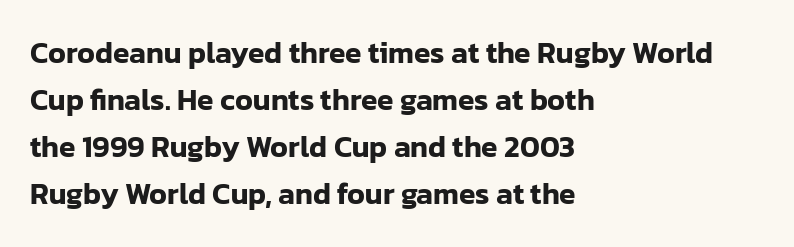
The image shows 30 px sans-serif type, upright; set left-aligned, normal line spacing (1.57x), normal letter spacing, not underlined; low stroke contrast and a medium x-height.
